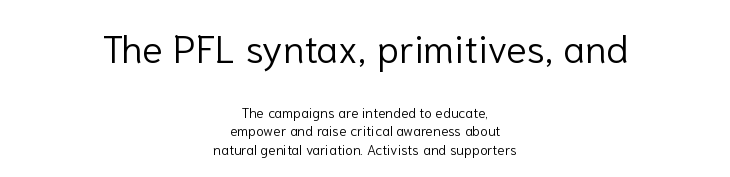
The letters advance in unequal steps, a hallmark of proportional type. Top chunk: large. Bottom chunk: small. A typesetter would mark this as roman, not italic. The font family rendered here belongs to the sans-serif group.
